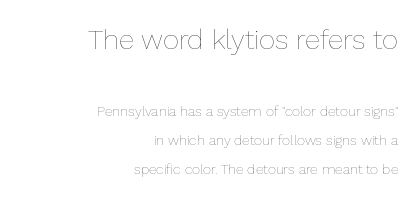
The image shows 28 px thin type, upright; set right-aligned, loose line spacing (2.07x), normal letter spacing, not underlined; the first (top) block is 2.0x larger; low stroke contrast and a medium x-height.
